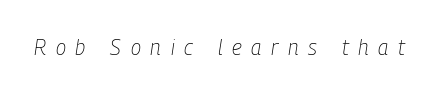
{"italic": "yes", "lean": "right", "slant_degrees": 9, "bold": "no", "underline": "no", "letter_spacing": "wide", "letter_spacing_em": 0.46, "glyph_px": 21}
